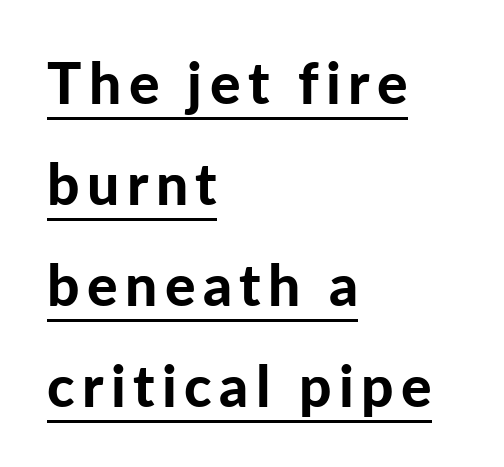
The image shows 57 px bold sans-serif type, upright; set left-aligned, line spacing 1.77x, underlined; low stroke contrast and a medium x-height.
